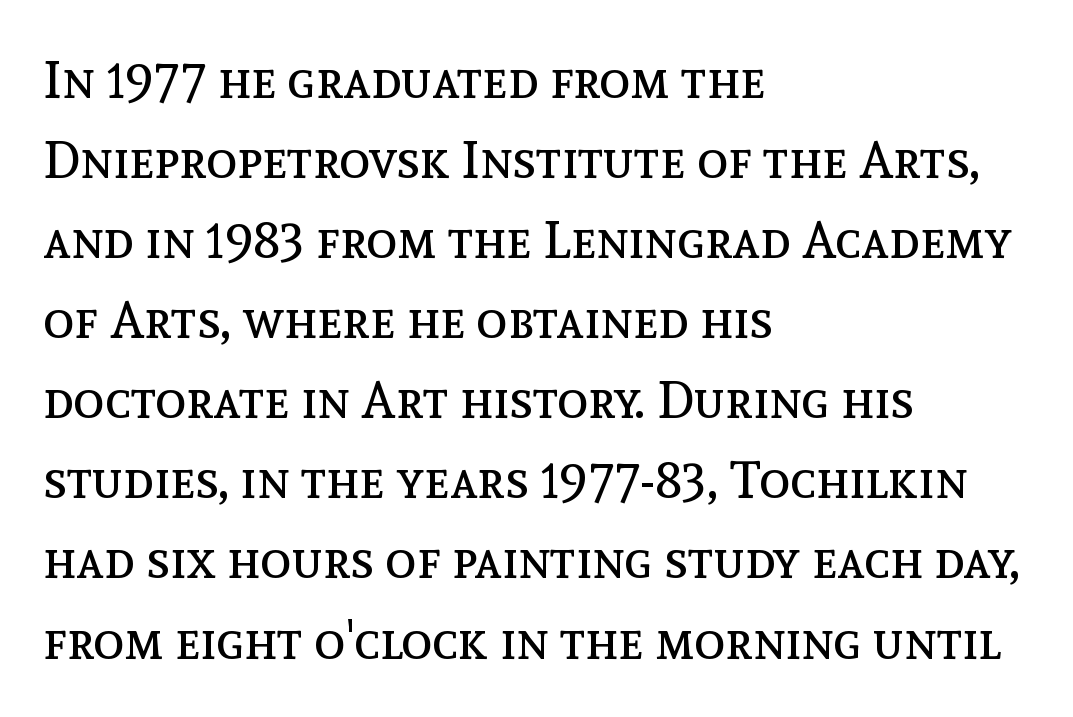
Q: Is the text bold? A: No.
Q: Is the text italic (slanted)? A: No, it is upright.
Q: Is the text underlined? A: No.
Q: How is the paragraph aligned? A: Left-aligned.
Q: Is the spacing between letters normal or unusually wide? A: Normal.
Q: Is the spacing between lines tight, normal or loose? A: Normal.
Q: Width (condensed, normal, or wide)? A: Normal.
Q: x-height? A: Medium.
Q: Monospaced? A: No.
